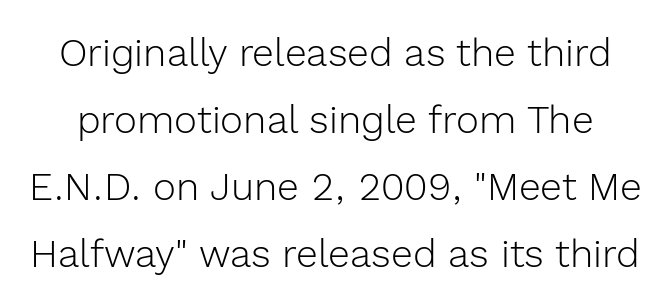
Q: Is the text bold? A: No.
Q: Is the text italic (slanted)? A: No, it is upright.
Q: Is the typeface a serif or a sans-serif typeface? A: Sans-serif.
Q: Is the text underlined? A: No.
Q: Is the spacing between letters normal or unusually wide? A: Normal.
Q: Width (condensed, normal, or wide)? A: Normal.
Q: x-height? A: Medium.
Q: Monospaced? A: No.
